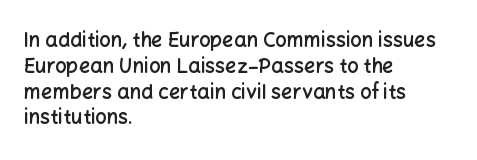
Q: Is the text bold? A: Semi-bold.
Q: Is the text italic (slanted)? A: No, it is upright.
Q: Is the text underlined? A: No.
Q: How is the paragraph aligned? A: Left-aligned.
Q: Is the spacing between letters normal or unusually wide? A: Normal.
Q: Is the spacing between lines tight, normal or loose? A: Normal.
